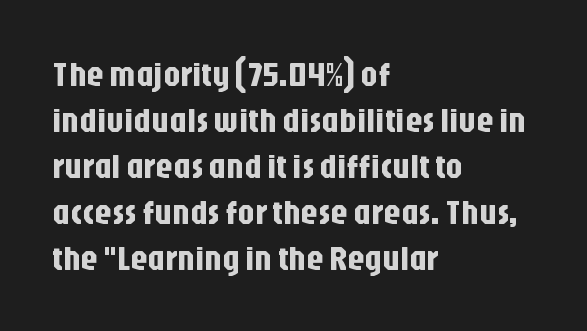
Standard letterfit; no display-style spreading of the glyphs. Stroke terminals: plain, sans-serif. A clean baseline with only descenders dipping below it. Character widths vary here, with narrow letters taking less room than wide ones. Upright lettering throughout. How would I describe the line gaps? Plain and ordinary.
